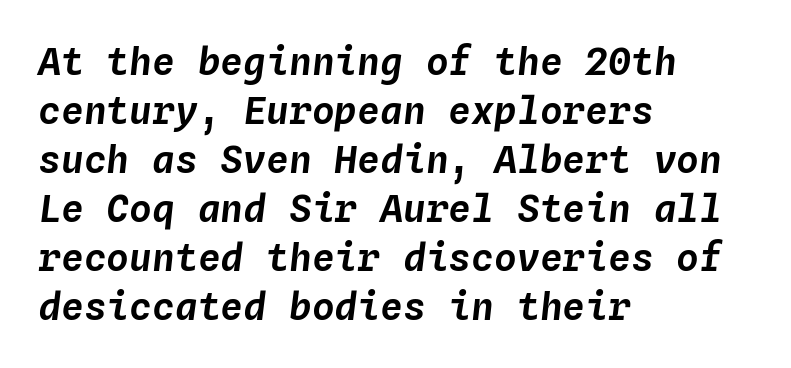
Q: Is the text italic (slanted)? A: Yes, it leans right by about 4 degrees.
Q: Is the text underlined? A: No.
Q: How is the paragraph aligned? A: Left-aligned.
Q: Is the spacing between letters normal or unusually wide? A: Normal.
Q: Is the spacing between lines tight, normal or loose? A: Normal.
Q: Width (condensed, normal, or wide)? A: Normal.
Q: Stroke contrast? A: Low.
Q: x-height? A: Medium.
Q: Monospaced? A: Yes.
